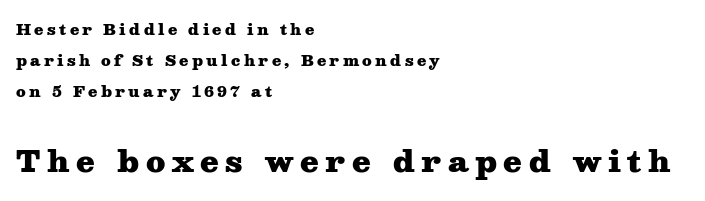
Q: Is the text bold? A: Yes.
Q: Is the text italic (slanted)? A: No, it is upright.
Q: Is the typeface a serif or a sans-serif typeface? A: Serif.
Q: Is the text underlined? A: No.
Q: How is the paragraph aligned? A: Left-aligned.
Q: Is the spacing between letters normal or unusually wide? A: Unusually wide.
Q: Is the spacing between lines tight, normal or loose? A: Loose.
Q: Which block of text is set in a larger size, the first (top) or the second (bottom)? A: The second (bottom) one.
Q: Width (condensed, normal, or wide)? A: Wide.
Q: Stroke contrast? A: Medium.
Q: x-height? A: Medium.
Q: Monospaced? A: No.
